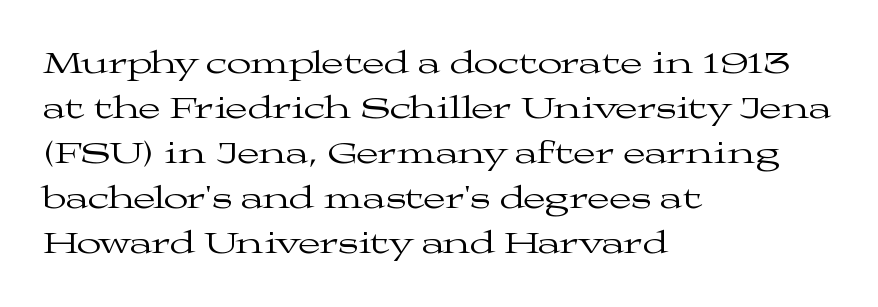
Q: Is the text bold? A: No.
Q: Is the text italic (slanted)? A: No, it is upright.
Q: Is the typeface a serif or a sans-serif typeface? A: Serif.
Q: Is the text underlined? A: No.
Q: How is the paragraph aligned? A: Left-aligned.
Q: Is the spacing between letters normal or unusually wide? A: Normal.
Q: Is the spacing between lines tight, normal or loose? A: Normal.
Q: Width (condensed, normal, or wide)? A: Wide.
Q: Stroke contrast? A: Medium.
Q: x-height? A: Medium.
Q: Monospaced? A: No.
